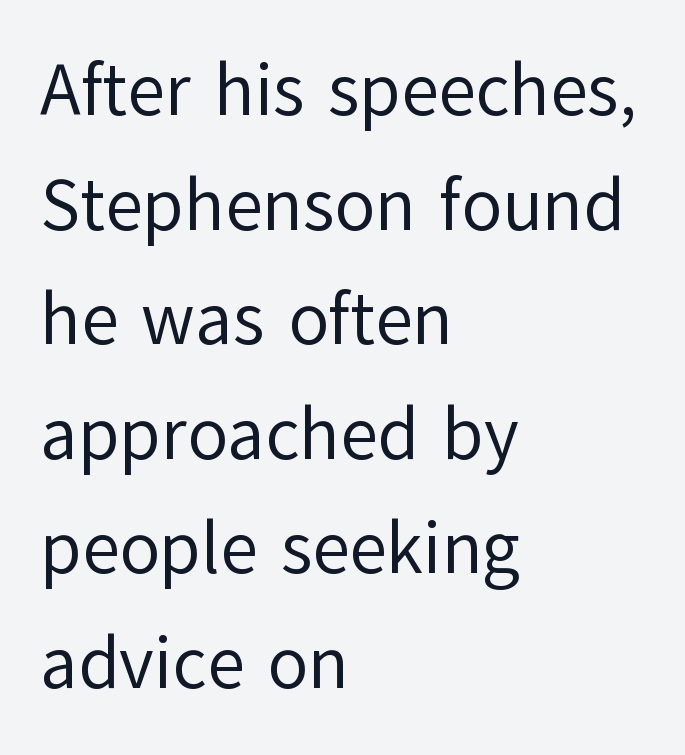
No word sits above an underline. Is this a sans? Yes — the strokes have no serifs. The axis of the letterforms is exactly vertical. Ink coverage per letter is moderate at most. These lines are rendered in a variable-pitch font. The type is set solid horizontally, with unmodified tracking.
